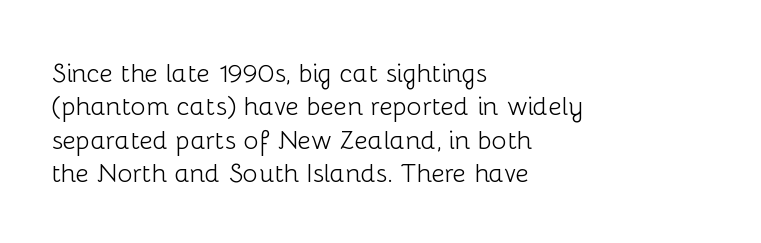
Compared with typical paragraphs, the rows here are spaced about the same. The letters stand straight up with perfectly vertical stems. Short and long lines alike share a common starting point at left. Is the stroke heavy? The answer is a plain regular-or-lighter. In terms of letterspacing, this is plain default setting. Just letters on the line, the space beneath them empty.
